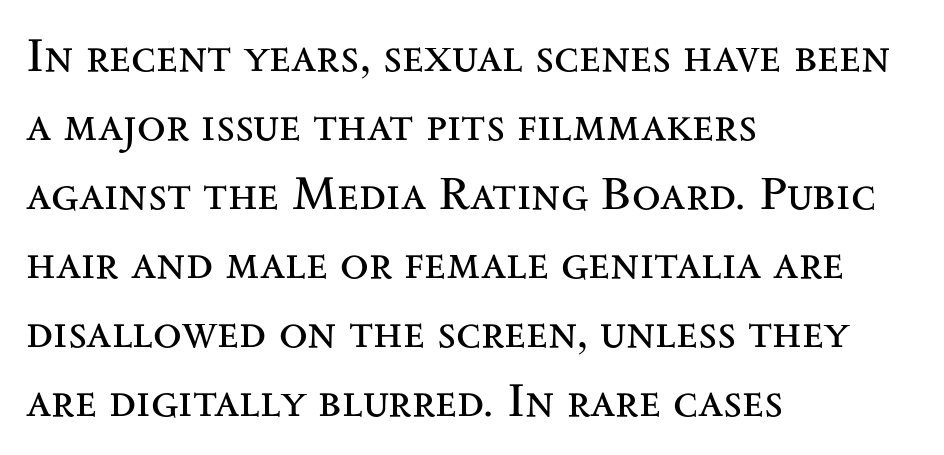
Evenly set lines give the paragraph a standard silhouette. Between one letter and the next there's only the usual sliver of space. The rendering shows small feet on the letterforms — a serif design. A bare baseline throughout the passage.
